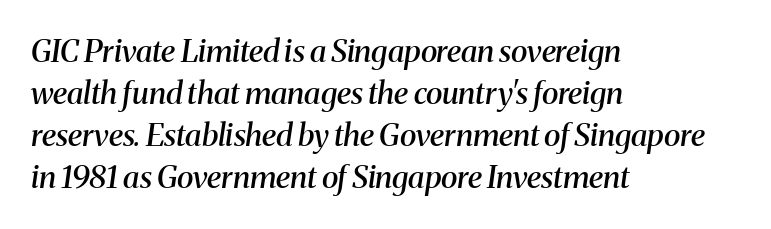
Is there much room between lines? A standard amount, neither cramped nor airy. The horizontal fit of the characters is conventional and even. Descenders are the only things crossing below the line. Characters are canted at an angle relative to the baseline's perpendicular.
